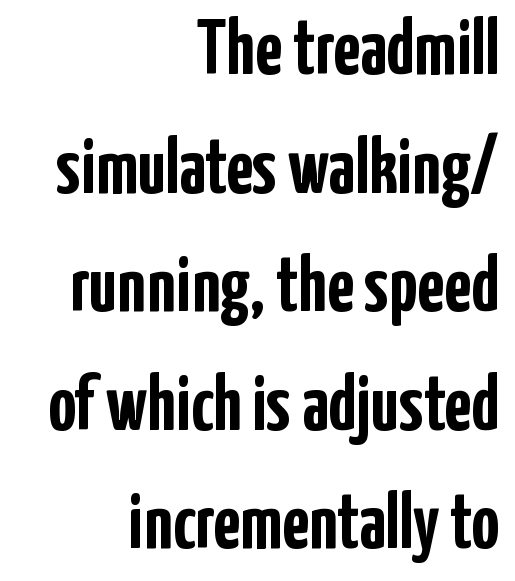
The image shows 78 px semibold, condensed sans-serif type, upright; set right-aligned, normal line spacing (1.52x), normal letter spacing, not underlined; low stroke contrast and a medium x-height.
